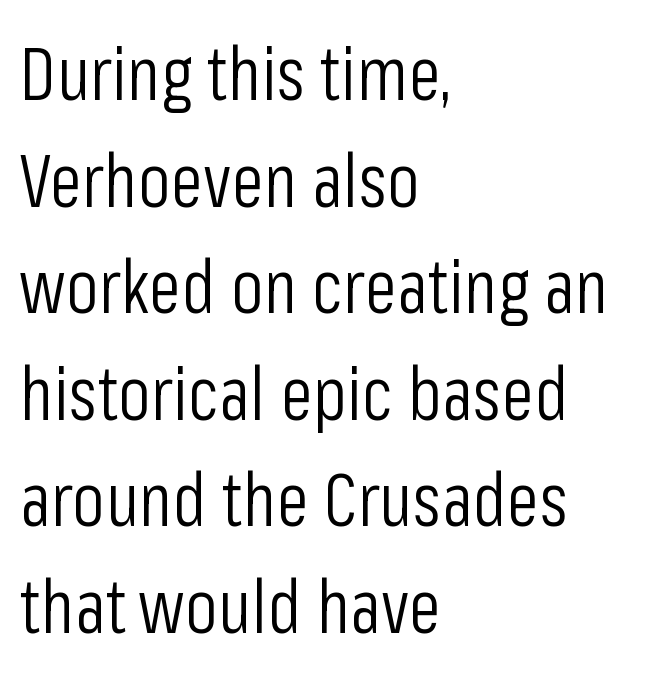
The face used here is proportionally spaced, like ordinary book or web type. Compared with a typical body face, this is equally light or lighter still. Baseline-to-baseline distance is the conventional proportion of letter height. The ragged edge is on the right, which tells us the setting is flush left. Honestly, the letter spacing is just normal — you wouldn't notice it. Descender tails drop into unmarked territory.
